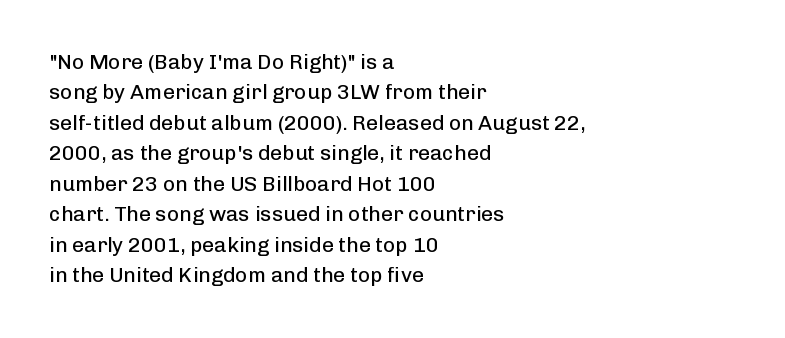
Q: Is the text bold? A: No.
Q: Is the text italic (slanted)? A: No, it is upright.
Q: Is the text underlined? A: No.
Q: How is the paragraph aligned? A: Left-aligned.
Q: Is the spacing between letters normal or unusually wide? A: Normal.
Q: Is the spacing between lines tight, normal or loose? A: Normal.
